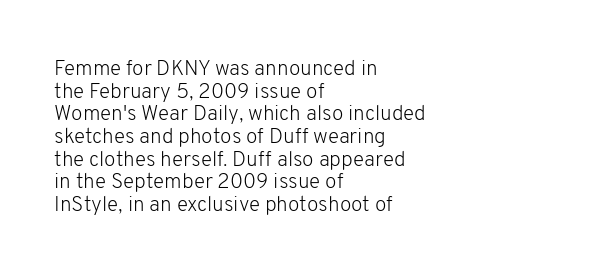
Bare-footed words on every line. Spacing between characters is what you'd get straight out of the box. In terms of leading, this rendering errs on the cramped side. These glyphs show unthickened strokes, regular width or finer. Notice how the stems are strictly vertical — no italics here. The lines are quadded left.
